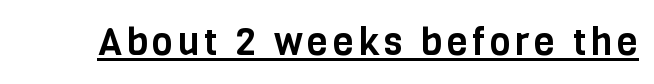
{"serif": "no", "italic": "no", "width": "condensed", "stroke_contrast": "low", "x_height": "large", "monospaced": "no", "underline": "yes", "glyph_px": 38}
